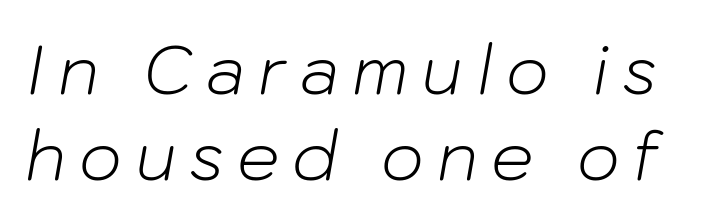
The image shows 67 px light type, italic (leaning right); set normal line spacing (1.28x), not underlined; low stroke contrast and a medium x-height.
